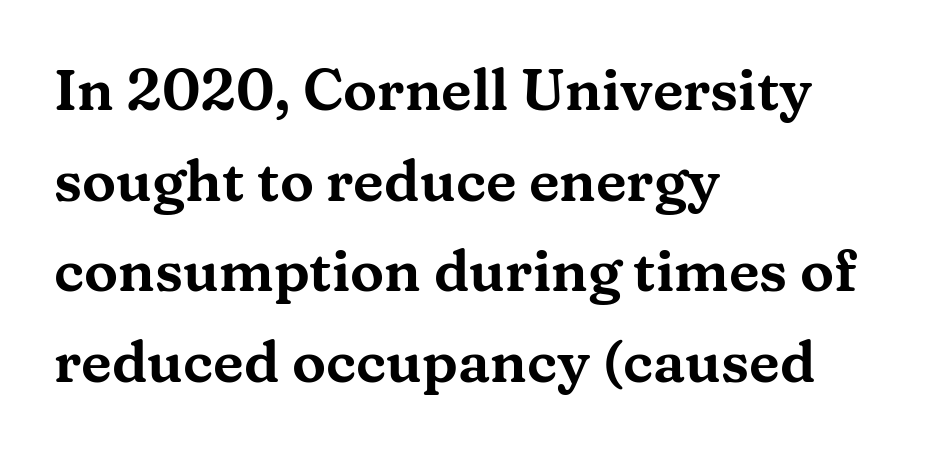
Rows of type keep a routine distance in the vertical direction. The rendering shows small feet on the letterforms — a serif design. No extra tracking has been applied to these lines. Italic: no, the glyphs are upright roman. Lines of text with bare space underneath. Proportional: the letters do not fall into vertical columns.
